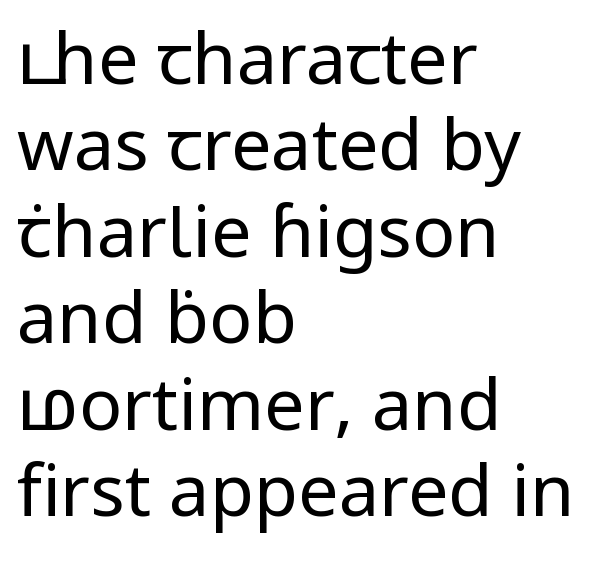
The designer went with a sans here, leaving each stem footless. Every character sits straight up, as roman type does. Lines of text with bare space underneath. Notice how the passage keeps a crisp vertical edge on the left only. The passage shown has conventional tracking throughout.
